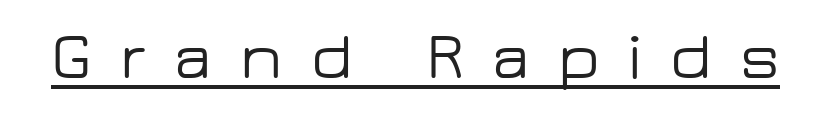
Is there any slant? The stems are plumb. The sample's only ornament is a line tracing under the words. Words appear elongated and porous because spacing is wide. Varying glyph widths throughout — classic text-font behaviour. Stroke terminals: plain, sans-serif.
